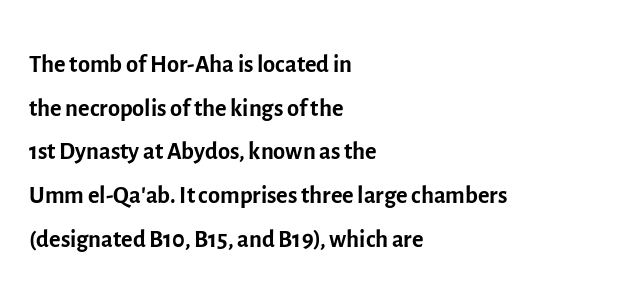
This rendering features lettering with no underline. Look at the tracking — it's just the regular setting, nothing added. Leading: standard. Is the block centered? No — it sits flush against the left margin.
